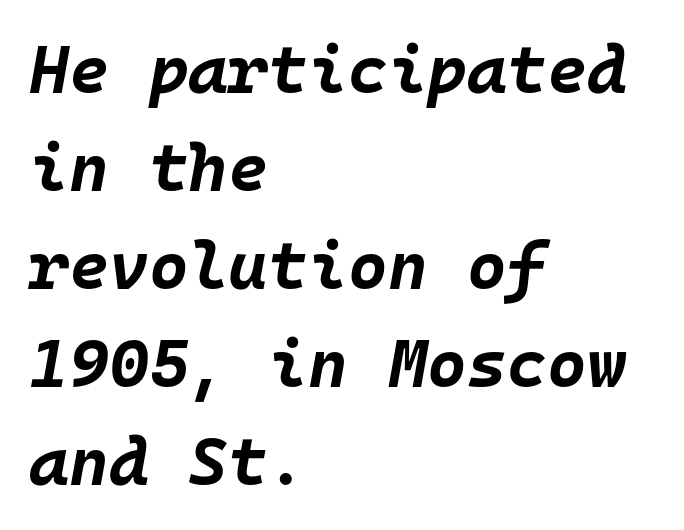
{"italic": "yes", "lean": "right", "slant_degrees": 10, "bold": "yes", "weight": "bold", "width": "normal", "stroke_contrast": "low", "x_height": "large", "monospaced": "yes", "underline": "no", "align": "left", "line_spacing": "normal", "line_spacing_ratio": 1.44, "letter_spacing": "normal", "letter_spacing_em": 0.0, "glyph_px": 68}
